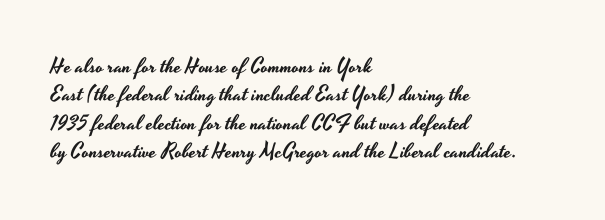
The foot of each line stays bare and open. The passage shown stacks its lines at a standard gap. Alignment: flush left. The horizontal fit of the characters is conventional and even.
